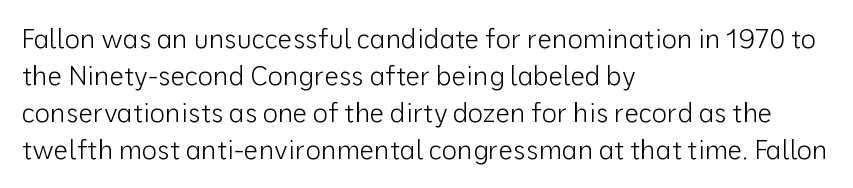
The image shows 26 px text type, upright; set left-aligned, normal line spacing (1.42x), normal letter spacing, not underlined.
